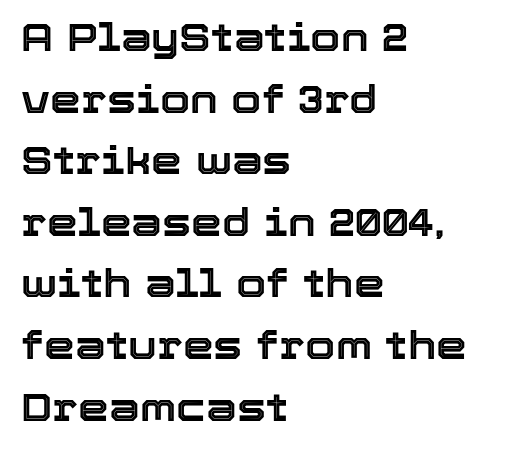
Caption: multi-line text, flush left, ragged right. The passage shown is not underscored anywhere. Vertical spacing — default. Characters remain perfectly vertical along every line.
